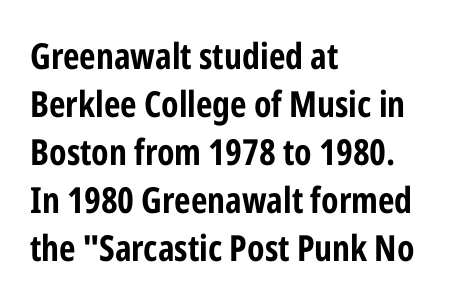
The image shows 36 px bold, condensed sans-serif type, upright; set left-aligned, normal line spacing (1.33x), normal letter spacing, not underlined; low stroke contrast and a medium x-height.
